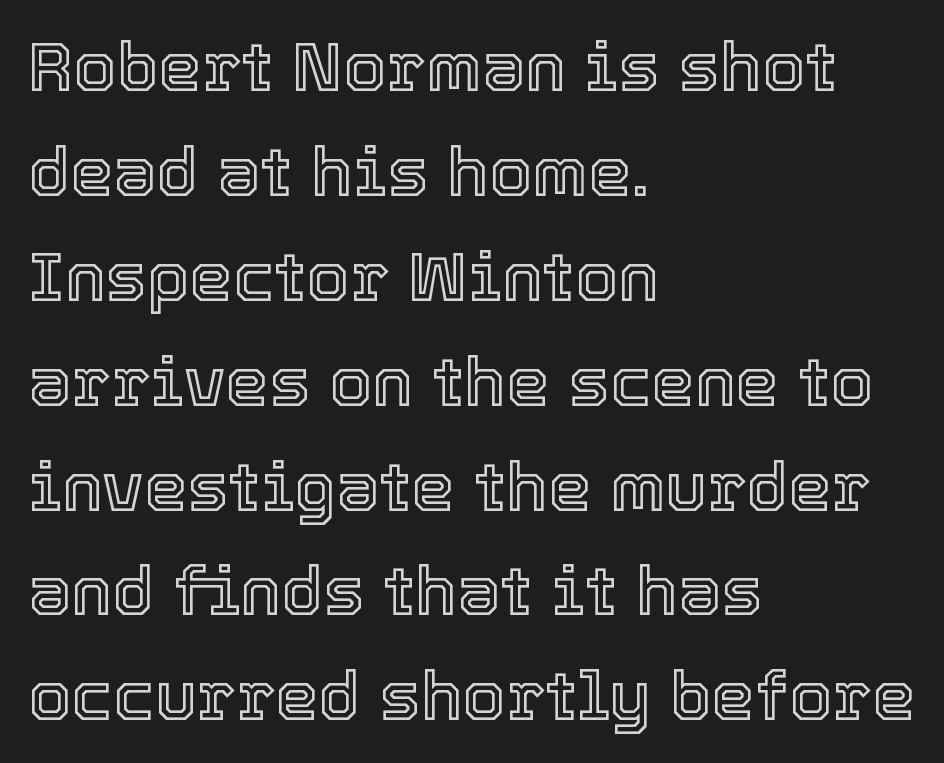
The image shows 69 px text type, upright; set left-aligned, normal line spacing (1.52x), normal letter spacing, not underlined; a medium x-height.
